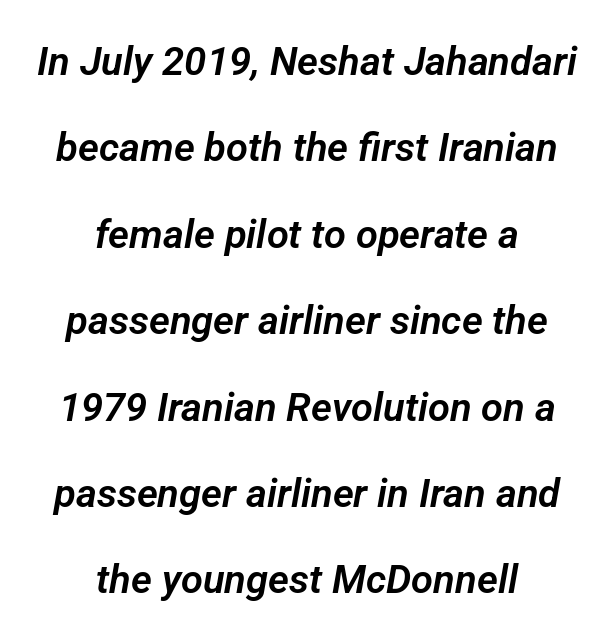
{"serif": "no", "width": "normal", "stroke_contrast": "low", "x_height": "medium", "monospaced": "no", "underline": "no", "align": "center", "line_spacing": "loose", "line_spacing_ratio": 2.16, "letter_spacing": "normal", "letter_spacing_em": 0.0, "glyph_px": 40}
